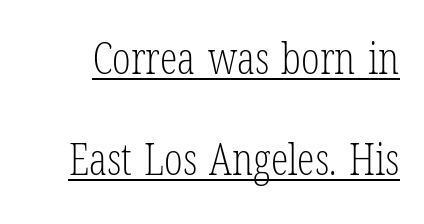
A typographer would call this underscored text. You could not count columns in this text — the font is proportionally spaced. Short note: letters normally spaced. Counters stay open thanks to moderate or lighter strokes. Upright lettering throughout.
